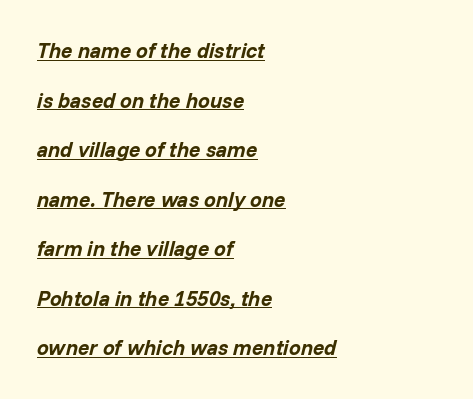
{"italic": "yes", "lean": "right", "slant_degrees": 14, "bold": "yes", "underline": "yes", "align": "left", "line_spacing": "loose", "line_spacing_ratio": 2.36, "letter_spacing": "normal", "letter_spacing_em": 0.0, "glyph_px": 21}
